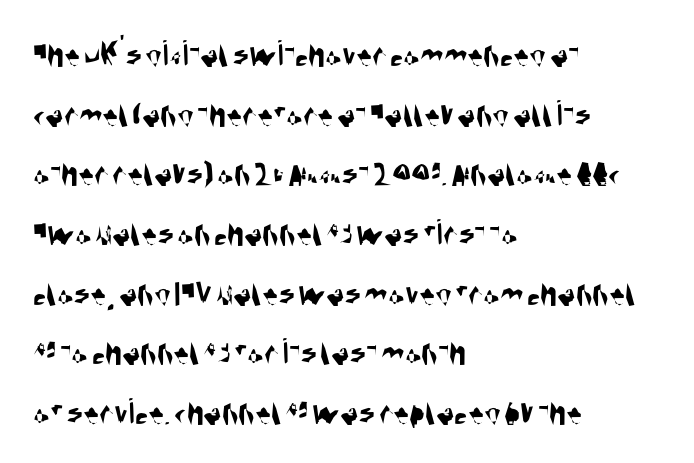
The image shows 38 px condensed sans-serif type; set left-aligned, normal line spacing (1.57x), normal letter spacing, not underlined; medium stroke contrast and a large x-height.
